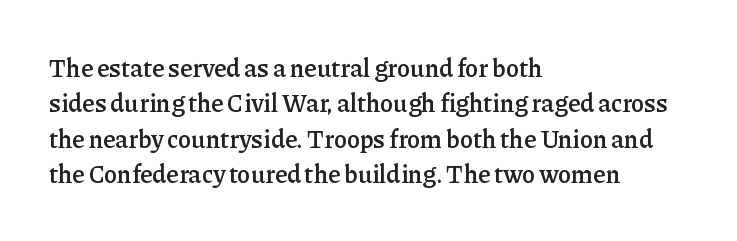
Every letter is mildly thick-stroked: semibold rather than bold. The passage is arranged the way most books set body copy — flush left. The axis of the letterforms is exactly vertical. The rendering uses a moderate line-height, typical for paragraphs.
